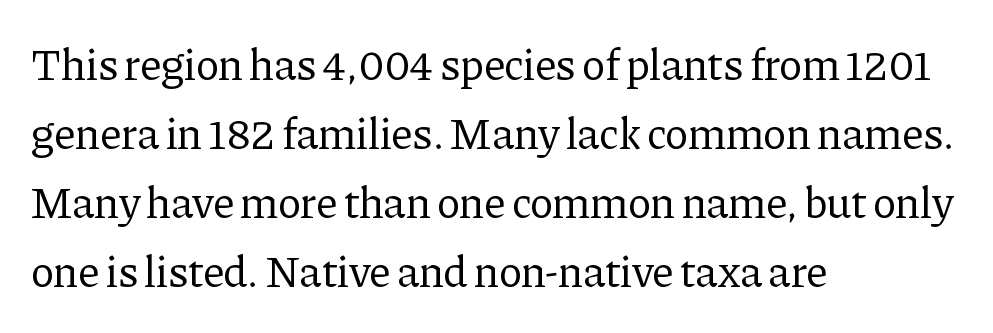
Q: Is the text bold? A: No.
Q: Is the text italic (slanted)? A: No, it is upright.
Q: Is the typeface a serif or a sans-serif typeface? A: Serif.
Q: Is the text underlined? A: No.
Q: How is the paragraph aligned? A: Left-aligned.
Q: Is the spacing between letters normal or unusually wide? A: Normal.
Q: Is the spacing between lines tight, normal or loose? A: Normal.
Q: Width (condensed, normal, or wide)? A: Normal.
Q: Stroke contrast? A: Low.
Q: x-height? A: Medium.
Q: Monospaced? A: No.
